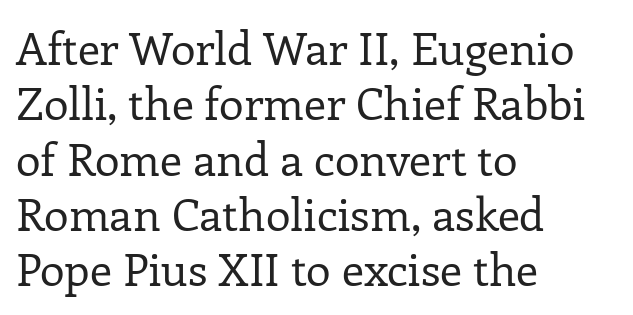
The image shows 45 px regular-weight serif type, upright; set left-aligned, line spacing 1.23x, normal letter spacing, not underlined; low stroke contrast and a medium x-height.
